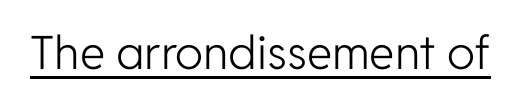
Is the stroke heavy? The answer is a plain regular-or-lighter. Note: no serifs on the glyphs. Every character sits straight up, as roman type does. You could not count columns in this text — the font is proportionally spaced. Every word sits above its own underline. The letters sit at their default tracking, neither squeezed nor spread.
